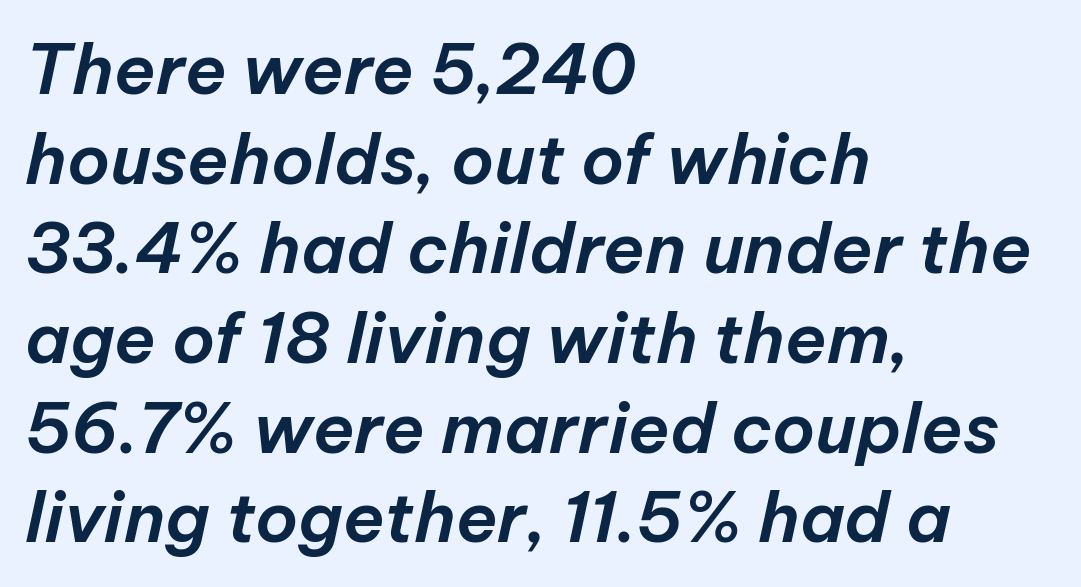
{"italic": "yes", "lean": "right", "slant_degrees": 12, "width": "normal", "stroke_contrast": "low", "x_height": "medium", "monospaced": "no", "underline": "no", "align": "left", "line_spacing": "normal", "line_spacing_ratio": 1.3, "letter_spacing": "normal", "letter_spacing_em": 0.0, "glyph_px": 69}
